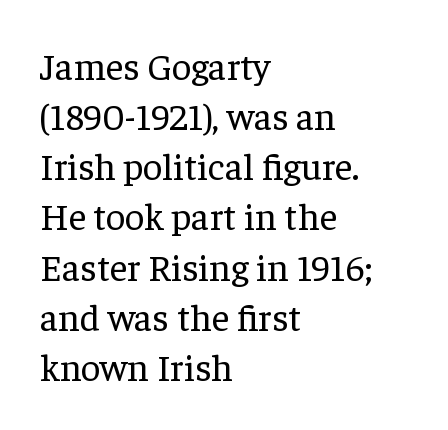
The typography opts for an upright posture over an oblique one. Evenly set lines give the paragraph a standard silhouette. Nobody drew a line under any word here. What kind of face is this? One with serifs. Every row of glyphs begins at an identical x-position on the left.
